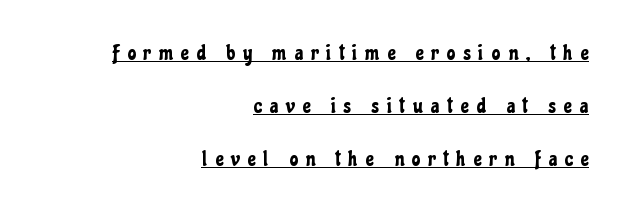
{"italic": "no", "underline": "yes", "align": "right", "line_spacing": "loose", "line_spacing_ratio": 2.4, "letter_spacing": "wide", "letter_spacing_em": 0.36, "glyph_px": 22}
